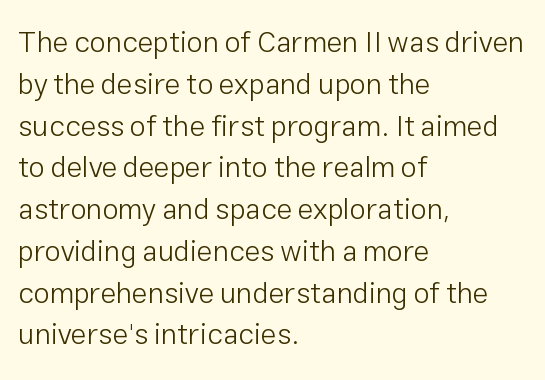
The image shows 29 px light sans-serif type, upright; set left-aligned, normal line spacing (1.44x), normal letter spacing, not underlined; low stroke contrast and a medium x-height.
